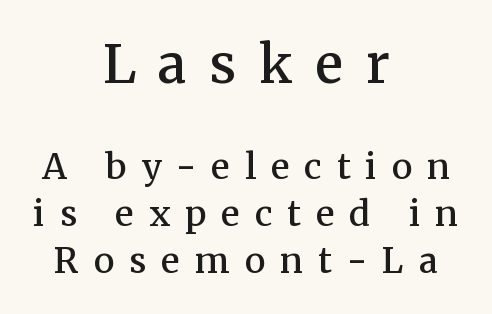
Of the two passages, the one on top uses the larger point size. Typeset on center — no edge is straight. How would I describe the line gaps? Plain and ordinary. The glyphs are unaccompanied by any horizontal stroke below them.
